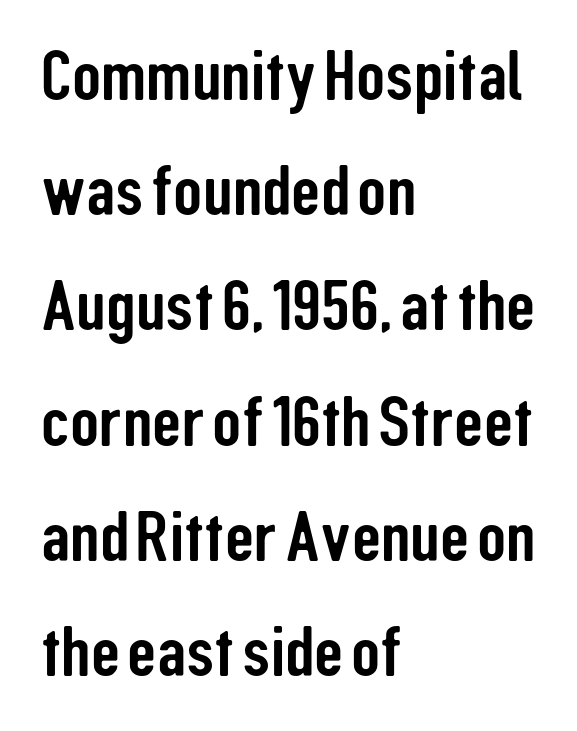
Q: Is the text italic (slanted)? A: No, it is upright.
Q: Is the typeface a serif or a sans-serif typeface? A: Sans-serif.
Q: Is the text underlined? A: No.
Q: How is the paragraph aligned? A: Left-aligned.
Q: Is the spacing between letters normal or unusually wide? A: Normal.
Q: Is the spacing between lines tight, normal or loose? A: Normal.
Q: Width (condensed, normal, or wide)? A: Condensed.
Q: Stroke contrast? A: Low.
Q: x-height? A: Medium.
Q: Monospaced? A: No.
